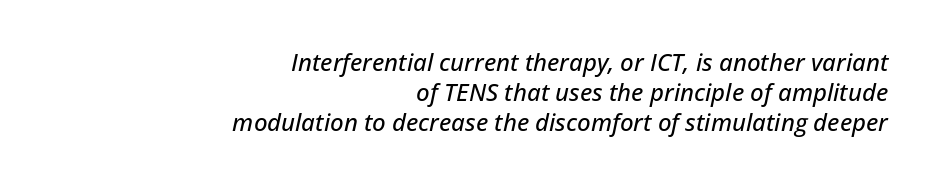
The image shows 24 px text type, italic (leaning right); set right-aligned, normal line spacing (1.25x), normal letter spacing, not underlined.
